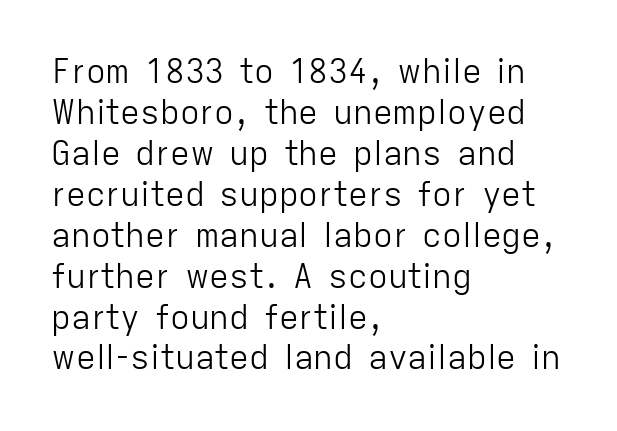
{"serif": "no", "italic": "no", "bold": "no", "weight": "light", "width": "normal", "stroke_contrast": "low", "x_height": "medium", "monospaced": "no", "underline": "no", "align": "left", "line_spacing_ratio": 1.24, "letter_spacing": "normal", "letter_spacing_em": 0.0, "glyph_px": 33}
